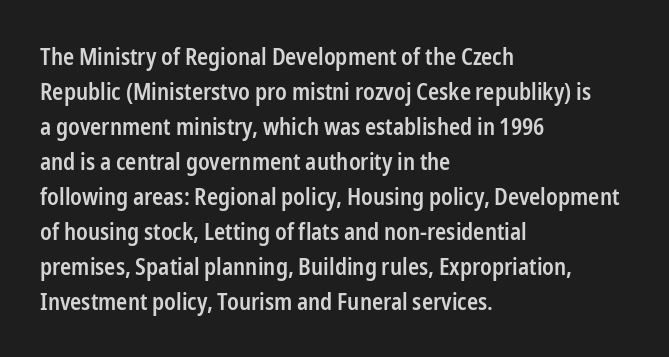
The image shows 23 px text type, upright; set left-aligned, normal line spacing (1.52x), normal letter spacing, not underlined.
